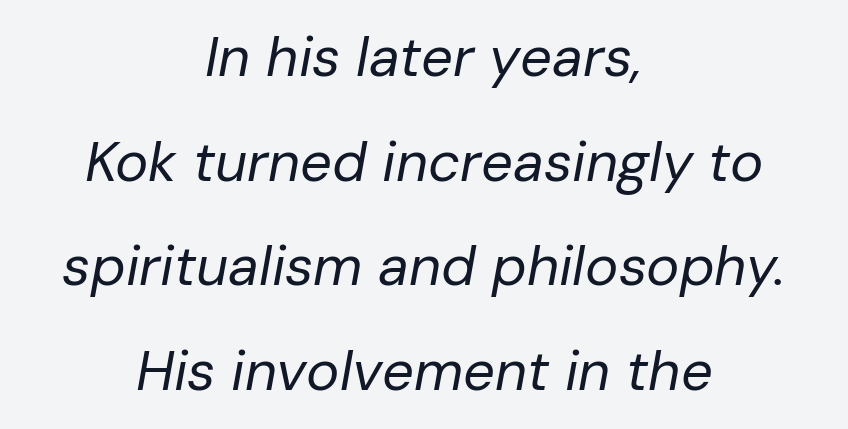
{"italic": "yes", "lean": "right", "slant_degrees": 10, "bold": "no", "weight": "regular", "width": "normal", "stroke_contrast": "low", "x_height": "medium", "monospaced": "no", "underline": "no", "align": "center", "line_spacing_ratio": 1.87, "letter_spacing": "normal", "letter_spacing_em": 0.0, "glyph_px": 56}
